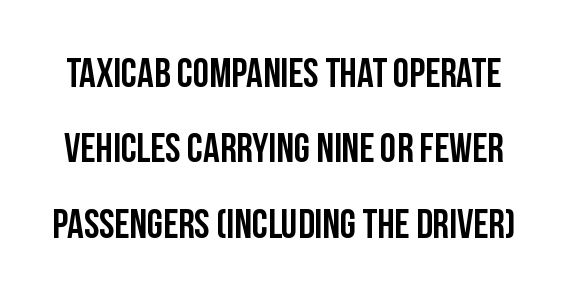
{"serif": "no", "italic": "no", "width": "condensed", "stroke_contrast": "low", "x_height": "large", "monospaced": "no", "underline": "no", "line_spacing_ratio": 1.84, "letter_spacing": "normal", "letter_spacing_em": 0.0, "glyph_px": 41}
